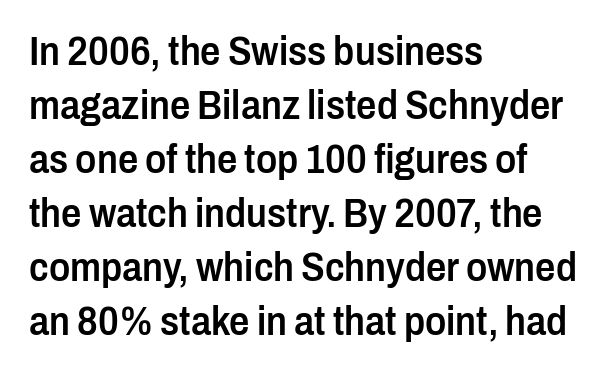
The image shows 40 px semibold, condensed sans-serif type, upright; set left-aligned, normal line spacing (1.35x), normal letter spacing, not underlined; low stroke contrast and a medium x-height.
